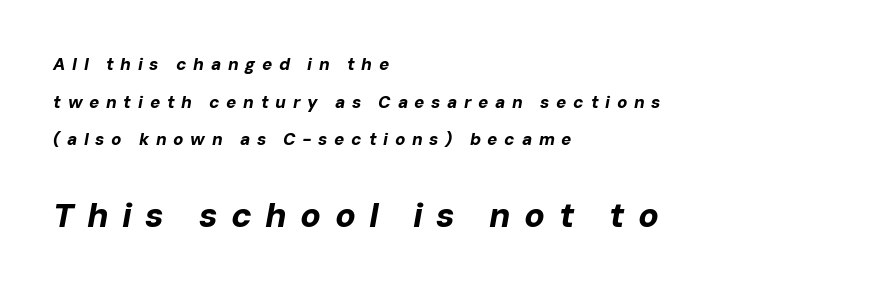
The image shows 34 px bold type, italic (leaning right); set left-aligned, loose line spacing (2.21x), unusually wide letter spacing (+0.39 em), not underlined; the second (bottom) block is 2.0x larger; low stroke contrast and a medium x-height.
